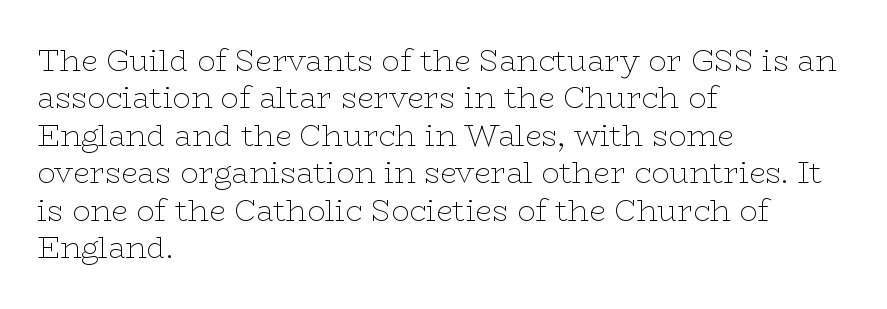
{"serif": "yes", "italic": "no", "bold": "no", "weight": "thin", "width": "wide", "stroke_contrast": "low", "x_height": "medium", "monospaced": "no", "underline": "no", "align": "left", "line_spacing": "normal", "line_spacing_ratio": 1.25, "letter_spacing": "normal", "letter_spacing_em": 0.0, "glyph_px": 30}
